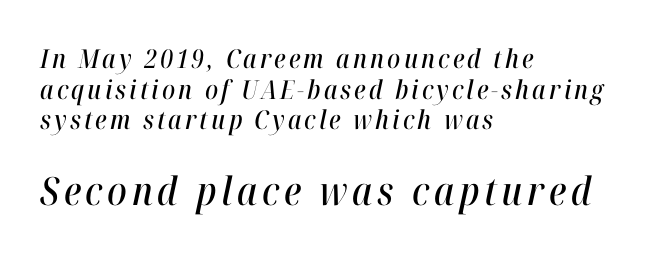
The image shows 39 px condensed type, italic (leaning right); set left-aligned, line spacing 1.18x, not underlined; the second (bottom) block is 1.5x larger; high stroke contrast and a medium x-height.
